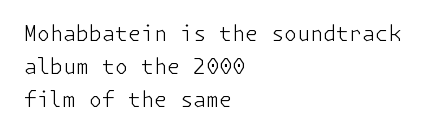
The face looks like a standard text weight, possibly lighter. Short and long lines alike share a common starting point at left. Vertically, the passage feels balanced, rows spaced as you'd expect. A bare baseline throughout the passage. Here the glyphs are tracked normally, forming tight word shapes.
